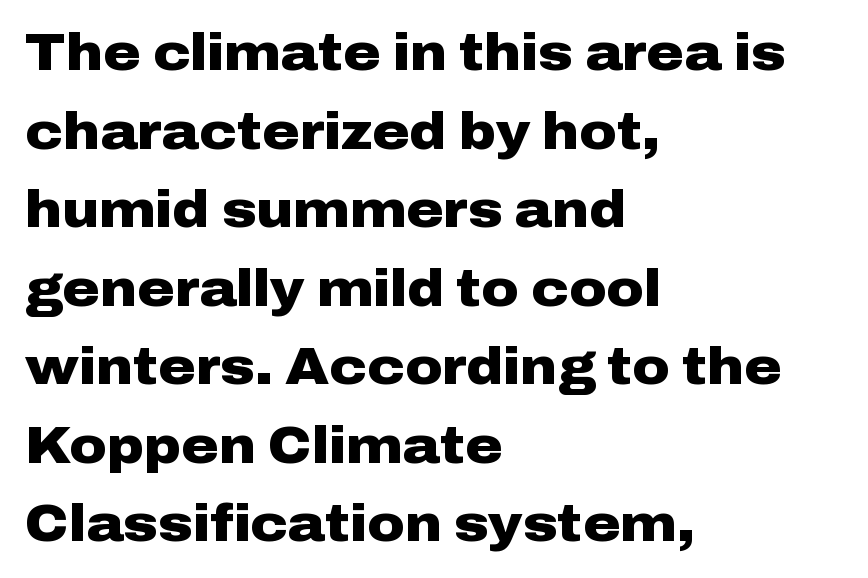
Q: Is the text bold? A: Yes.
Q: Is the text italic (slanted)? A: No, it is upright.
Q: Is the typeface a serif or a sans-serif typeface? A: Sans-serif.
Q: Is the text underlined? A: No.
Q: How is the paragraph aligned? A: Left-aligned.
Q: Is the spacing between letters normal or unusually wide? A: Normal.
Q: Is the spacing between lines tight, normal or loose? A: Normal.
Q: Width (condensed, normal, or wide)? A: Wide.
Q: Stroke contrast? A: Low.
Q: x-height? A: Medium.
Q: Monospaced? A: No.
